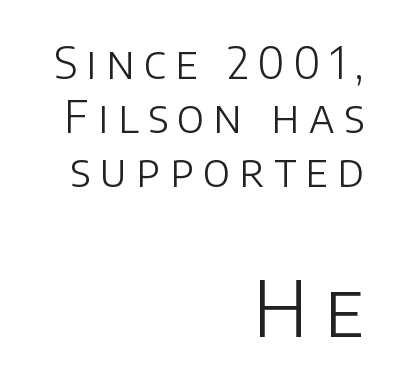
Q: Is the text bold? A: No.
Q: Is the text italic (slanted)? A: No, it is upright.
Q: Is the typeface a serif or a sans-serif typeface? A: Sans-serif.
Q: Is the text underlined? A: No.
Q: How is the paragraph aligned? A: Right-aligned.
Q: Is the spacing between letters normal or unusually wide? A: Unusually wide.
Q: Which block of text is set in a larger size, the first (top) or the second (bottom)? A: The second (bottom) one.
Q: Width (condensed, normal, or wide)? A: Normal.
Q: Stroke contrast? A: Low.
Q: x-height? A: Large.
Q: Monospaced? A: No.
